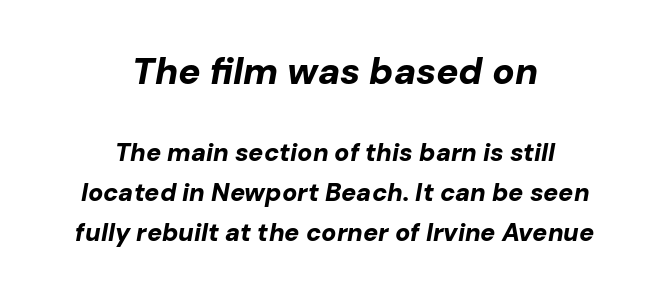
Chunky letters — that's bold for sure. Bare-footed words on every line. Layout note: lines centered. Notice how the stems are inclined rather than vertical — that's the hallmark of italics. Character widths vary here, with narrow letters taking less room than wide ones. This layout puts the oversized block above and the modest block below.
